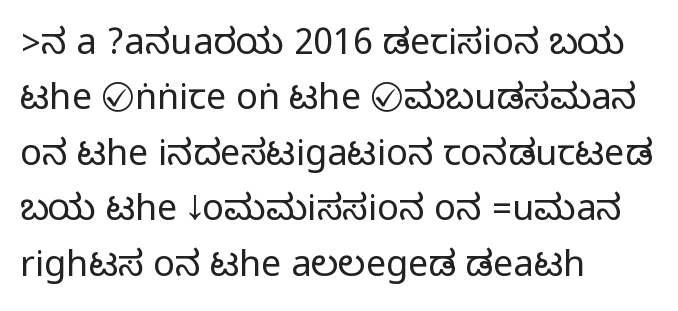
Q: Is the text italic (slanted)? A: No, it is upright.
Q: Is the typeface a serif or a sans-serif typeface? A: Sans-serif.
Q: Is the text underlined? A: No.
Q: How is the paragraph aligned? A: Left-aligned.
Q: Is the spacing between letters normal or unusually wide? A: Normal.
Q: Is the spacing between lines tight, normal or loose? A: Normal.
Q: Width (condensed, normal, or wide)? A: Condensed.
Q: Stroke contrast? A: Medium.
Q: Monospaced? A: No.
